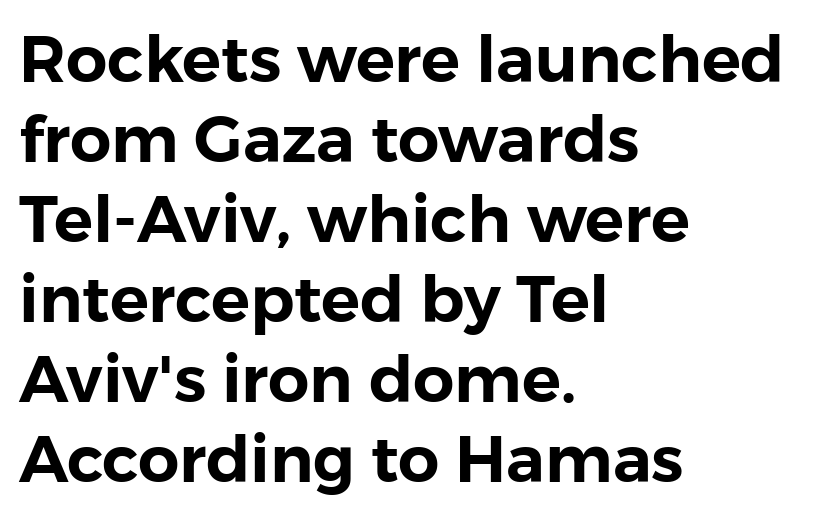
Look at the bottom of the vertical strokes: they stop flat, with no serifs. What stands out about the letter spacing? Nothing — it is the standard amount. Proportional: the letters do not fall into vertical columns. Posture: vertical. The area under the type is left untouched. This rendering uses left alignment, leaving the right contour irregular.
